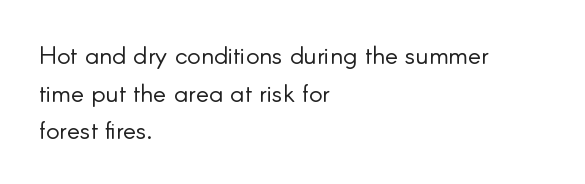
The face used here is rendered with its standard letterfit. Just letters on the line, the space beneath them empty. Caption: face not bold, strokes unweighted. Line spacing here is normal.
